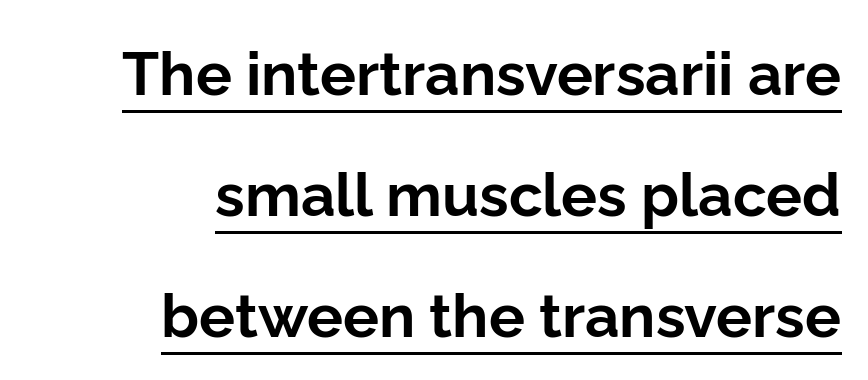
{"serif": "no", "italic": "no", "bold": "yes", "weight": "bold", "width": "normal", "stroke_contrast": "low", "x_height": "medium", "monospaced": "no", "underline": "yes", "align": "right", "line_spacing": "loose", "line_spacing_ratio": 2.02, "letter_spacing": "normal", "letter_spacing_em": 0.0, "glyph_px": 60}
